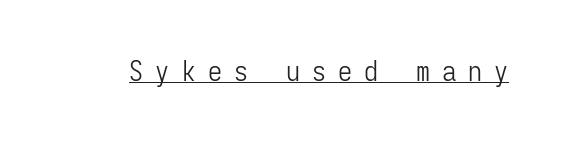
Honestly, the underline is the first thing you notice here. No heavy texture on the line: the type isn't bold. This sample has the even, mechanical cadence of fixed-width lettering. Posture: vertical. These lines have a slow, spaced-out rhythm from letter to letter.
